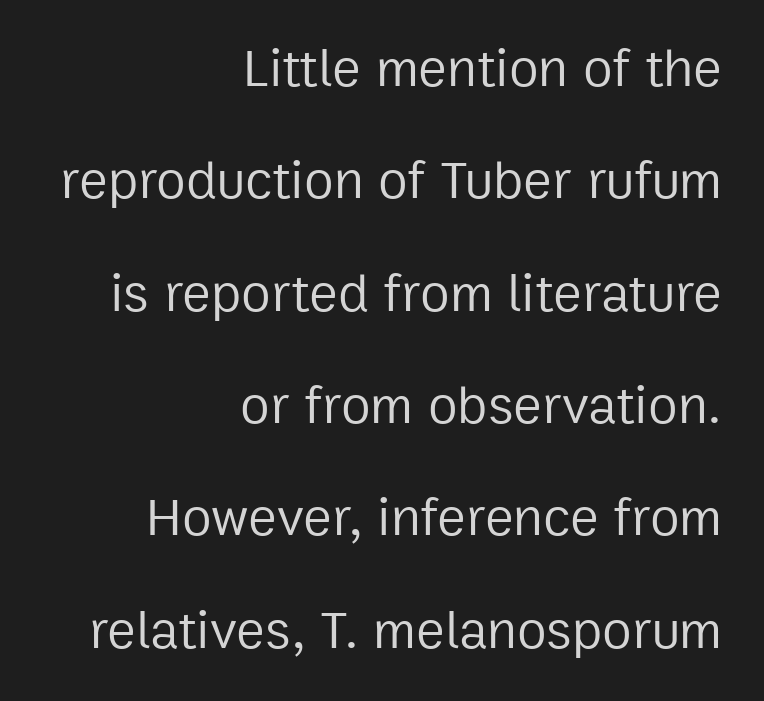
The image shows 54 px regular-weight sans-serif type, upright; set right-aligned, loose line spacing (2.08x), normal letter spacing, not underlined; low stroke contrast and a medium x-height.
